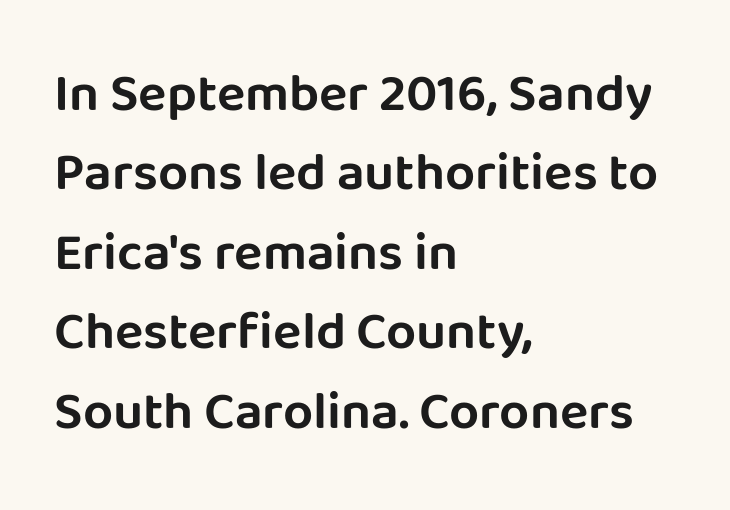
{"serif": "no", "italic": "no", "width": "normal", "stroke_contrast": "low", "x_height": "large", "monospaced": "no", "underline": "no", "align": "left", "line_spacing": "normal", "line_spacing_ratio": 1.5, "letter_spacing": "normal", "letter_spacing_em": 0.0, "glyph_px": 53}
